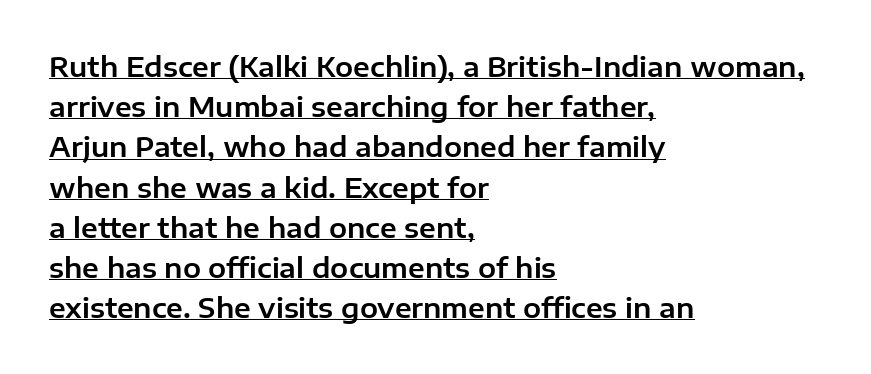
The image shows 27 px text type, upright; set left-aligned, normal line spacing (1.49x), normal letter spacing, underlined.
